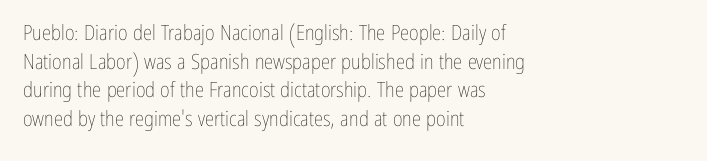
Q: Is the text bold? A: No.
Q: Is the text italic (slanted)? A: No, it is upright.
Q: Is the text underlined? A: No.
Q: How is the paragraph aligned? A: Left-aligned.
Q: Is the spacing between letters normal or unusually wide? A: Normal.
Q: Is the spacing between lines tight, normal or loose? A: Normal.
